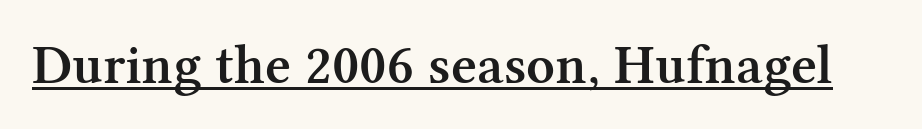
The image shows 56 px semibold serif type, upright; set normal letter spacing, underlined; medium stroke contrast and a medium x-height.
